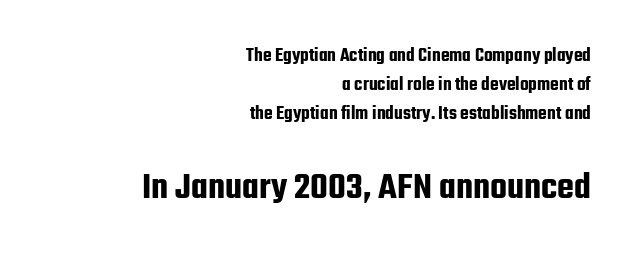
The image shows 39 px condensed sans-serif type, upright; set right-aligned, normal line spacing (1.46x), normal letter spacing, not underlined; the second (bottom) block is 1.95x larger; low stroke contrast and a medium x-height.
